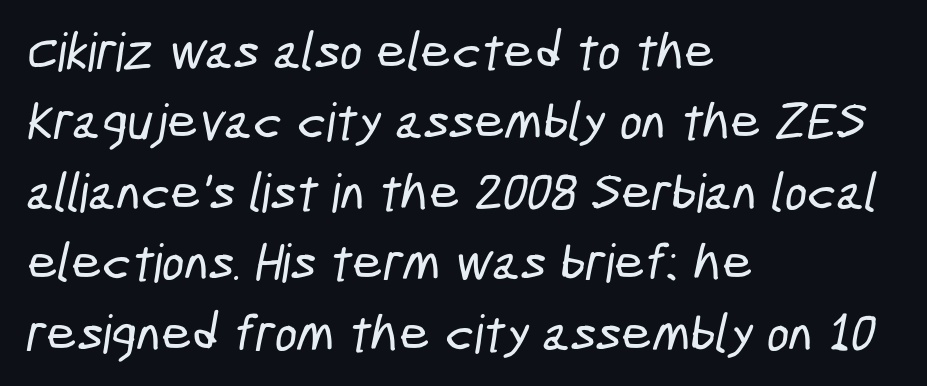
Typographically, this falls in the sans-serif category. Plain, unruled lines of type. Varying glyph widths throughout — classic text-font behaviour. Is there much room between lines? A standard amount, neither cramped nor airy. Compared with a centered layout, this one pins lines to the left instead. Standard letterfit; no display-style spreading of the glyphs.
